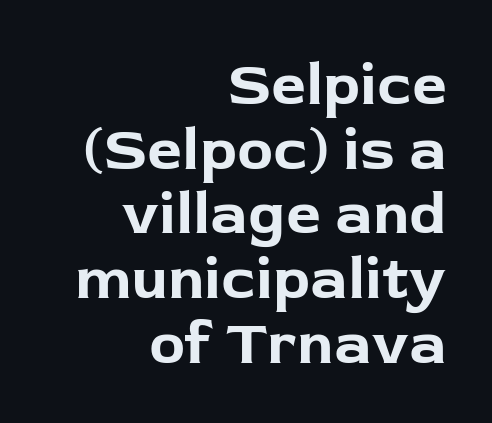
The image shows 61 px bold sans-serif type, upright; set right-aligned, tight line spacing (1.06x), normal letter spacing, not underlined; low stroke contrast and a medium x-height.
